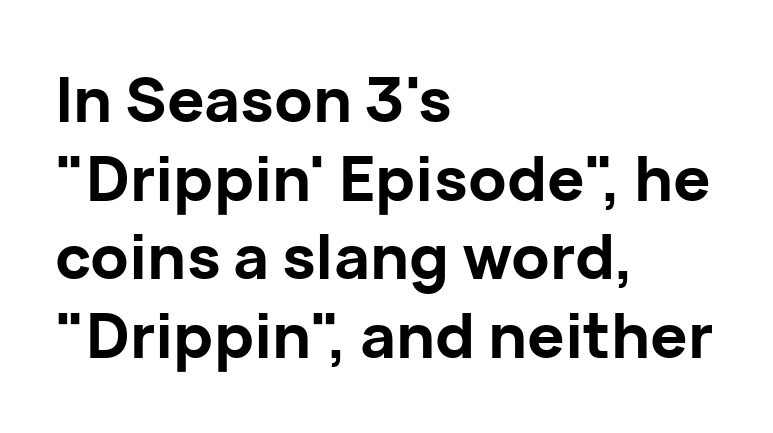
{"serif": "no", "italic": "no", "bold": "yes", "weight": "bold", "width": "normal", "stroke_contrast": "low", "x_height": "medium", "monospaced": "no", "underline": "no", "align": "left", "line_spacing": "normal", "line_spacing_ratio": 1.27, "letter_spacing": "normal", "letter_spacing_em": 0.0, "glyph_px": 62}
